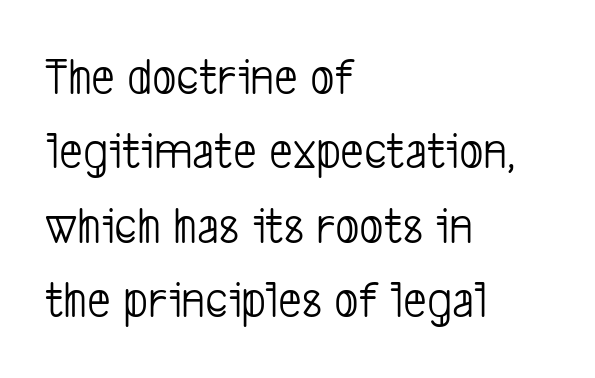
{"serif": "no", "bold": "no", "weight": "light", "width": "condensed", "stroke_contrast": "low", "x_height": "medium", "monospaced": "no", "underline": "no", "align": "left", "line_spacing": "normal", "line_spacing_ratio": 1.43, "letter_spacing": "normal", "letter_spacing_em": 0.0, "glyph_px": 52}
